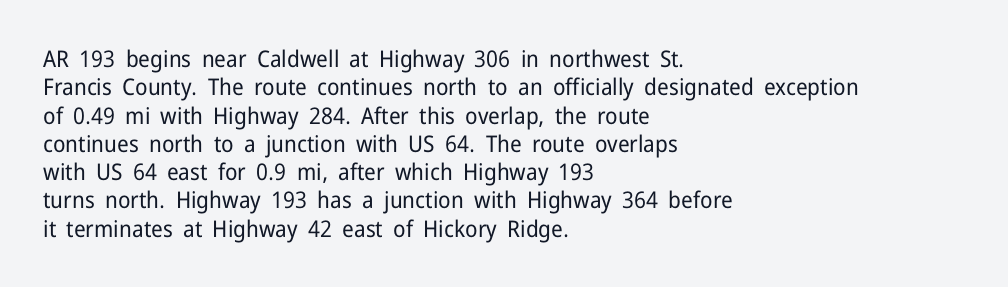
{"italic": "no", "bold": "no", "underline": "no", "align": "left", "line_spacing_ratio": 1.23, "letter_spacing": "normal", "letter_spacing_em": 0.0, "glyph_px": 23}
